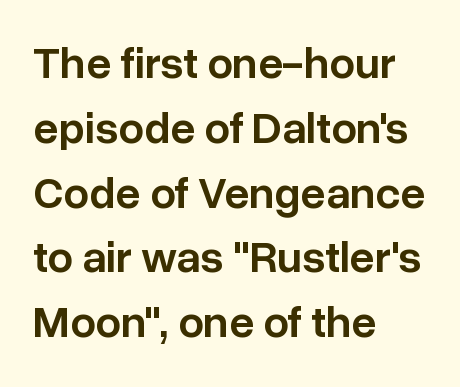
The rendering uses natural spacing where letterforms have individual widths. Students, note that the glyphs here touch the page at normal intervals. Typographic density is moderately raised because the face is semibold. These lines stack with their left ends in a neat column.
